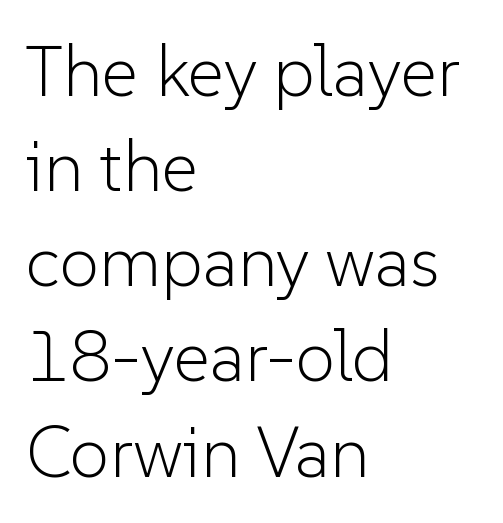
Casual observation: everything's shoved over to the left. Bare-footed words on every line. The horizontal fit of the characters is conventional and even. The designer went with a sans here, leaving each stem footless. Summary of vertical rhythm: regular, with standard interline spacing. It's the straight-up-and-down kind of type.
